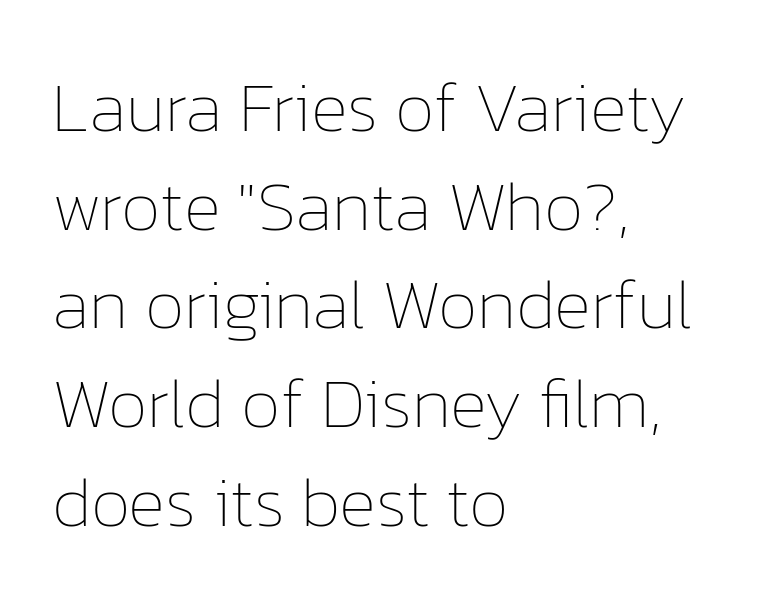
{"italic": "no", "bold": "no", "weight": "thin", "width": "normal", "stroke_contrast": "low", "x_height": "medium", "monospaced": "no", "underline": "no", "align": "left", "line_spacing": "normal", "line_spacing_ratio": 1.39, "letter_spacing": "normal", "letter_spacing_em": 0.0, "glyph_px": 71}
